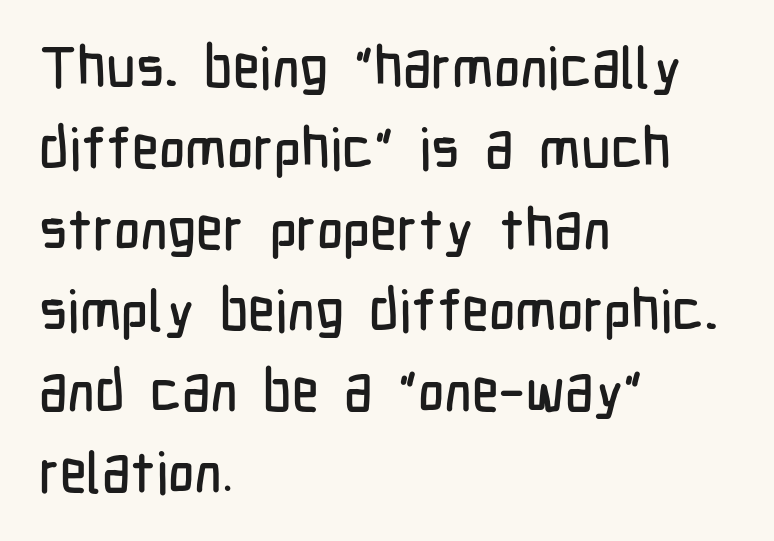
Standard letterfit; no display-style spreading of the glyphs. Every character sits straight up, as roman type does. Successive baselines arrive at the customary interval. Layout note: lines flush left.
